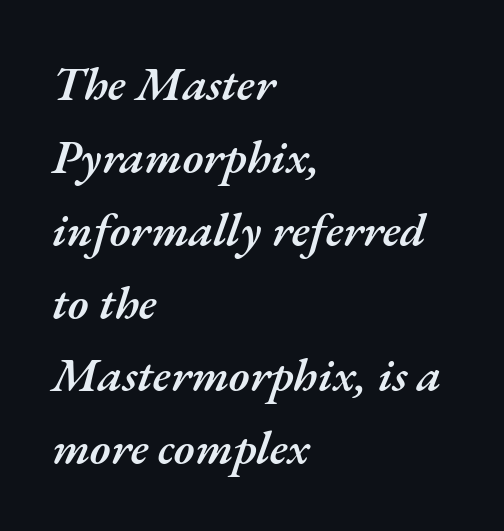
The image shows 47 px semibold type, italic (leaning right); set left-aligned, normal line spacing (1.55x), normal letter spacing, not underlined; medium stroke contrast and a small x-height.
